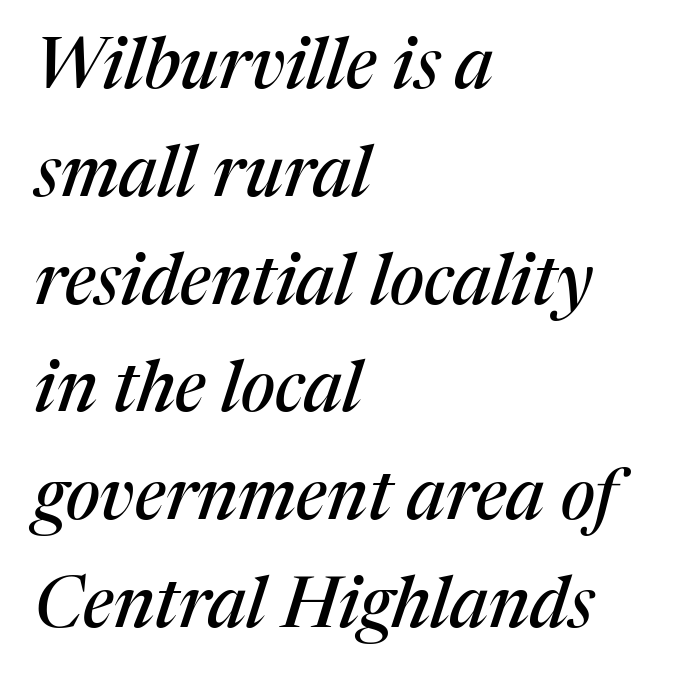
{"serif": "yes", "italic": "yes", "lean": "right", "slant_degrees": 17, "width": "normal", "stroke_contrast": "medium", "x_height": "medium", "monospaced": "no", "underline": "no", "align": "left", "line_spacing": "normal", "line_spacing_ratio": 1.54, "letter_spacing": "normal", "letter_spacing_em": 0.0, "glyph_px": 70}
